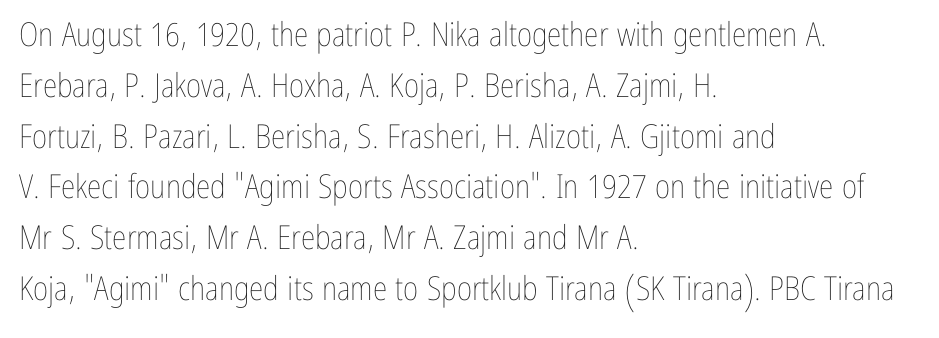
The image shows 33 px thin, condensed type, upright; set left-aligned, normal line spacing (1.54x), normal letter spacing, not underlined; low stroke contrast and a medium x-height.
